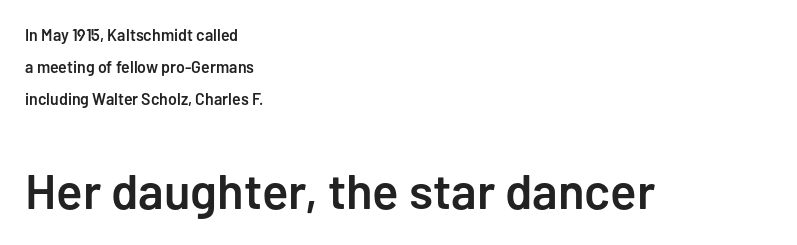
{"serif": "no", "italic": "no", "bold": "semi", "weight": "semibold", "width": "normal", "stroke_contrast": "low", "x_height": "medium", "monospaced": "no", "underline": "no", "align": "left", "line_spacing": "loose", "line_spacing_ratio": 2.0, "letter_spacing": "normal", "letter_spacing_em": 0.0, "larger_block": "second", "size_ratio": 3.06, "glyph_px": 49}
